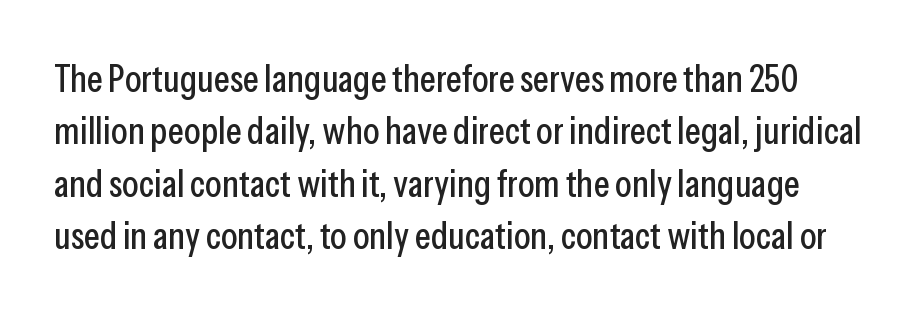
The image shows 38 px condensed sans-serif type, upright; set normal line spacing (1.38x), normal letter spacing, not underlined; low stroke contrast and a medium x-height.
